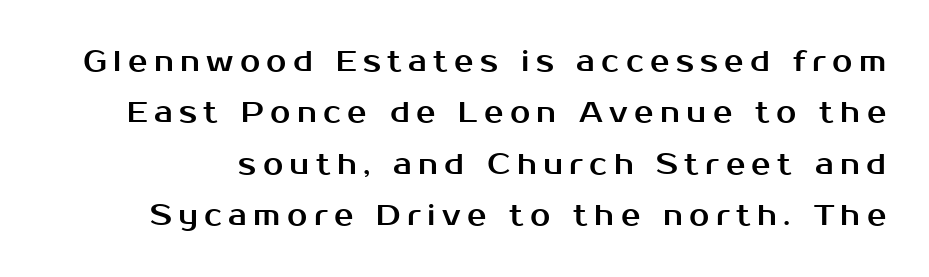
{"serif": "no", "italic": "no", "width": "normal", "stroke_contrast": "medium", "x_height": "medium", "monospaced": "no", "underline": "no", "line_spacing_ratio": 1.77, "letter_spacing": "wide", "letter_spacing_em": 0.22, "glyph_px": 29}
